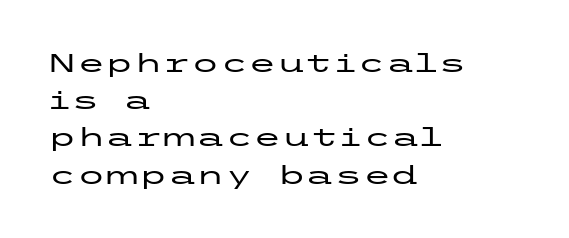
Q: Is the text italic (slanted)? A: No, it is upright.
Q: Is the text underlined? A: No.
Q: How is the paragraph aligned? A: Left-aligned.
Q: Is the spacing between letters normal or unusually wide? A: Normal.
Q: Is the spacing between lines tight, normal or loose? A: Normal.
